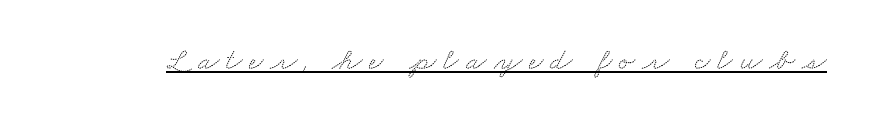
{"serif": "yes", "width": "wide", "stroke_contrast": "medium", "x_height": "small", "monospaced": "no", "underline": "yes", "letter_spacing": "wide", "letter_spacing_em": 0.22, "glyph_px": 31}
